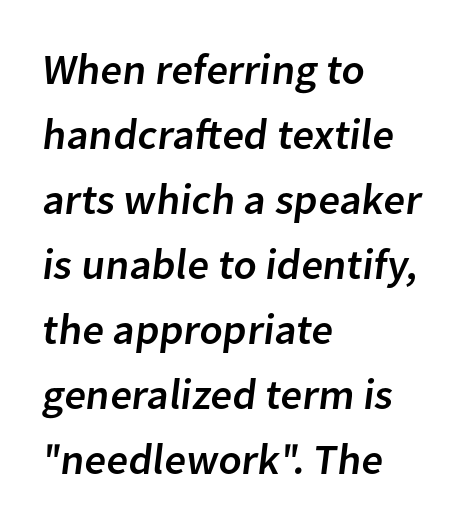
The image shows 43 px sans-serif type; set left-aligned, normal line spacing (1.51x), normal letter spacing, not underlined; low stroke contrast and a medium x-height.
